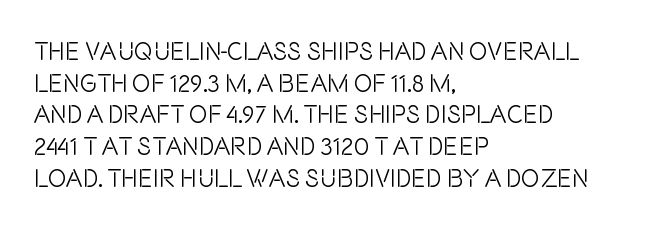
The image shows 25 px text type, upright; set left-aligned, normal line spacing (1.27x), normal letter spacing, not underlined.
